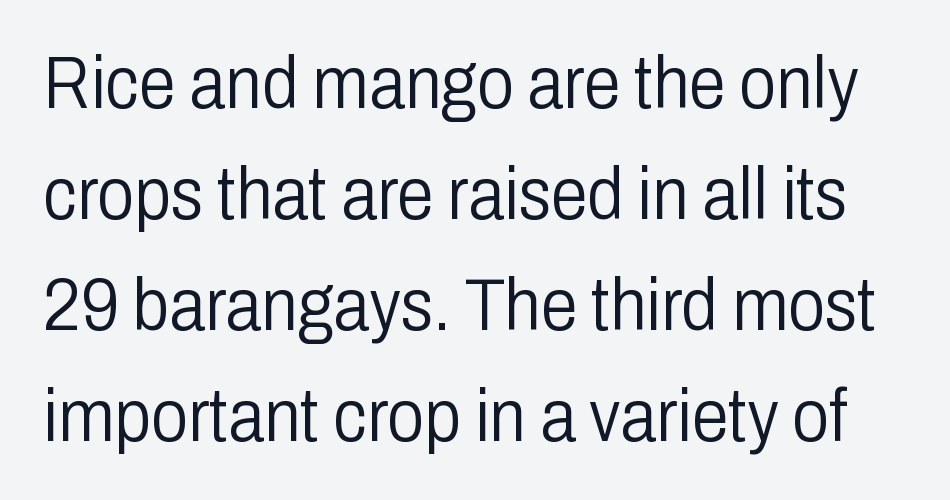
Here the glyphs are tracked normally, forming tight word shapes. Does the leading feel generous? No, just average. The font is comparable to plain body text, perhaps lighter. Nothing sits at the stroke ends, so this counts as sans-serif. The letters advance in unequal steps, a hallmark of proportional type.
